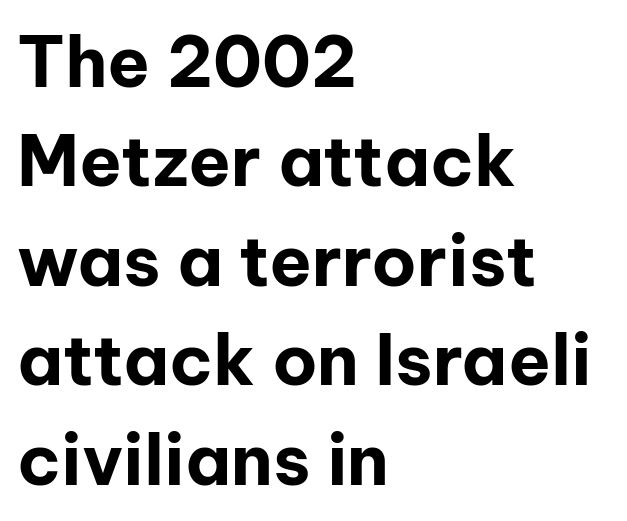
{"serif": "no", "italic": "no", "bold": "yes", "weight": "bold", "width": "normal", "stroke_contrast": "low", "x_height": "medium", "monospaced": "no", "underline": "no", "align": "left", "line_spacing": "normal", "line_spacing_ratio": 1.42, "letter_spacing": "normal", "letter_spacing_em": 0.0, "glyph_px": 70}
